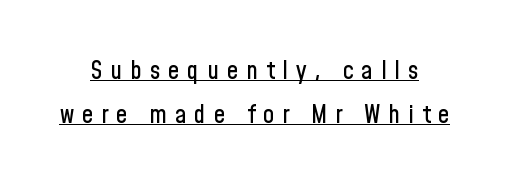
{"italic": "no", "underline": "yes", "line_spacing_ratio": 1.76, "letter_spacing": "wide", "letter_spacing_em": 0.32, "glyph_px": 25}
